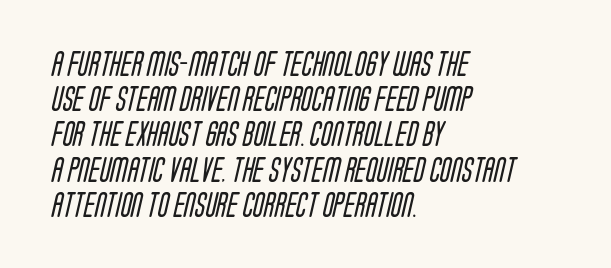
The image shows 25 px text type; set left-aligned, normal line spacing (1.41x), normal letter spacing, not underlined.
